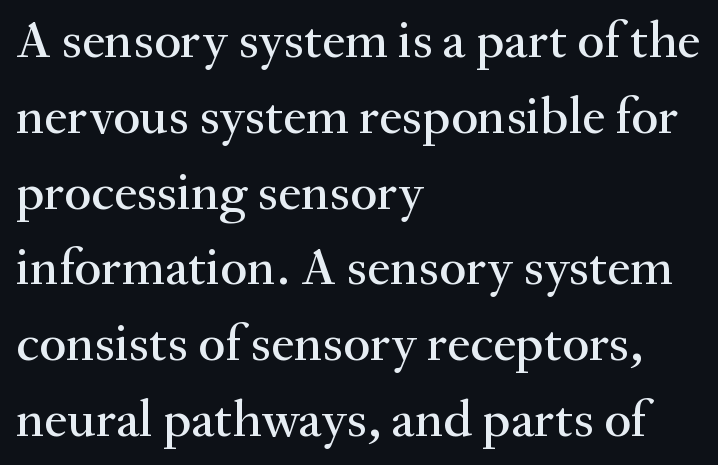
The image shows 53 px serif type, upright; set left-aligned, normal line spacing (1.43x), normal letter spacing, not underlined; medium stroke contrast and a small x-height.
